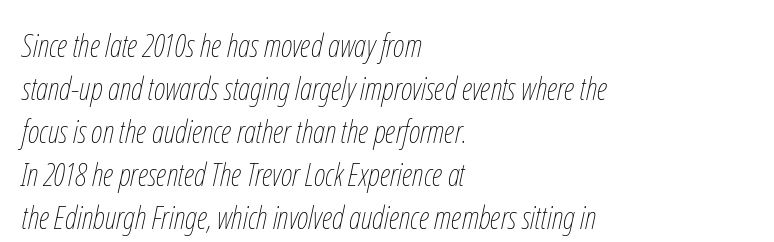
Q: Is the text bold? A: No.
Q: Is the text italic (slanted)? A: Yes, it leans right by about 12 degrees.
Q: Is the text underlined? A: No.
Q: How is the paragraph aligned? A: Left-aligned.
Q: Is the spacing between letters normal or unusually wide? A: Normal.
Q: Is the spacing between lines tight, normal or loose? A: Normal.
Q: Width (condensed, normal, or wide)? A: Condensed.
Q: Stroke contrast? A: Low.
Q: x-height? A: Medium.
Q: Monospaced? A: No.
